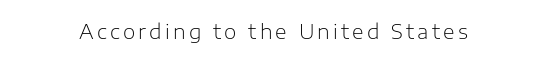
The type sits square on the baseline with zero lean. The strip under each line holds only bare page. Is the stroke heavy? The answer is a plain regular-or-lighter.
